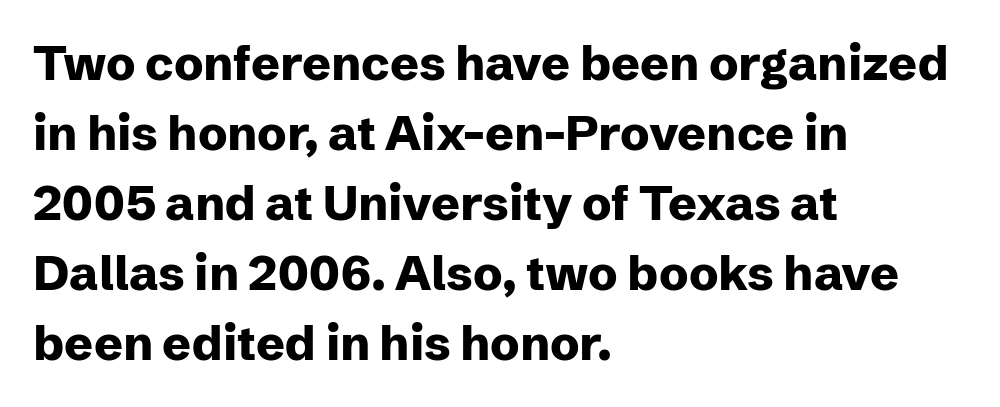
Q: Is the text bold? A: Yes.
Q: Is the text italic (slanted)? A: No, it is upright.
Q: Is the typeface a serif or a sans-serif typeface? A: Sans-serif.
Q: Is the text underlined? A: No.
Q: How is the paragraph aligned? A: Left-aligned.
Q: Is the spacing between letters normal or unusually wide? A: Normal.
Q: Is the spacing between lines tight, normal or loose? A: Normal.
Q: Width (condensed, normal, or wide)? A: Normal.
Q: Stroke contrast? A: Low.
Q: x-height? A: Medium.
Q: Monospaced? A: No.
